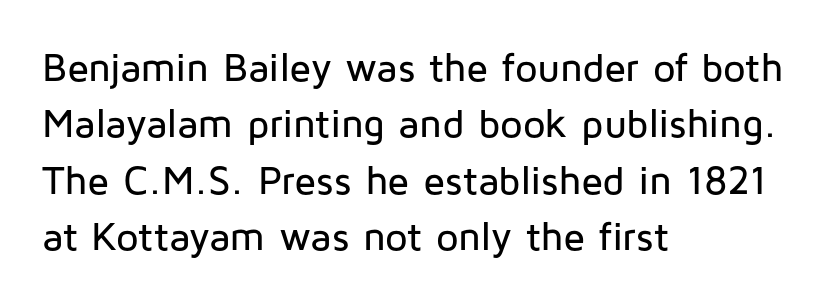
The zone under the glyphs is completely vacant. Baseline-to-baseline distance is the conventional proportion of letter height. A student would call this left alignment; a typographer would say flush left, rag right. Classification — sans serif. No italicization has been applied; the sample stays upright.
